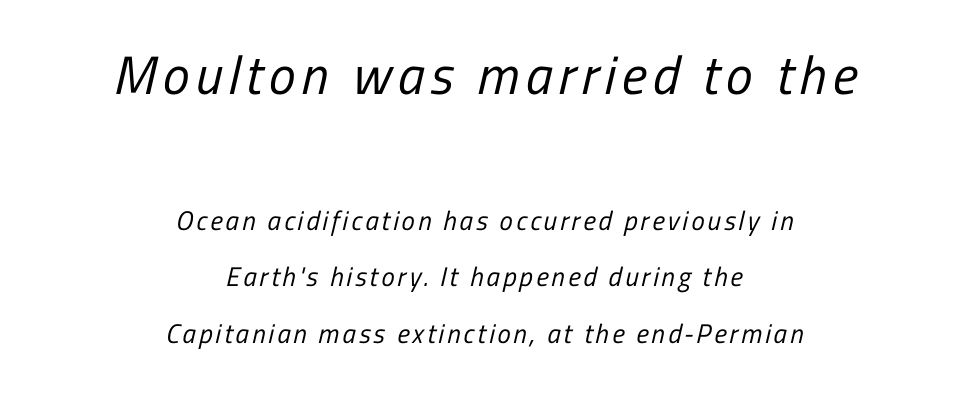
Scale decreases going downward across the two blocks. A bare baseline throughout the passage. Widely set lines give the paragraph a tall, airy silhouette. Is this a fixed-width face? No — the glyphs have proportional, varying widths. This sample uses a sans-serif face.
